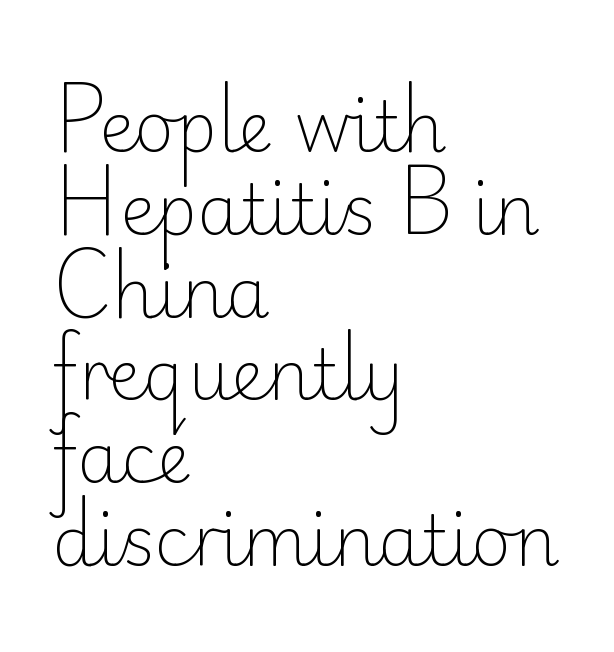
Unlike italic type, these characters show no tilt at all. Honestly, the letter spacing is just normal — you wouldn't notice it. The weight tops out at a normal text grade. The rendering uses natural spacing where letterforms have individual widths. The specimen omits any rule beneath the text block's lines.
